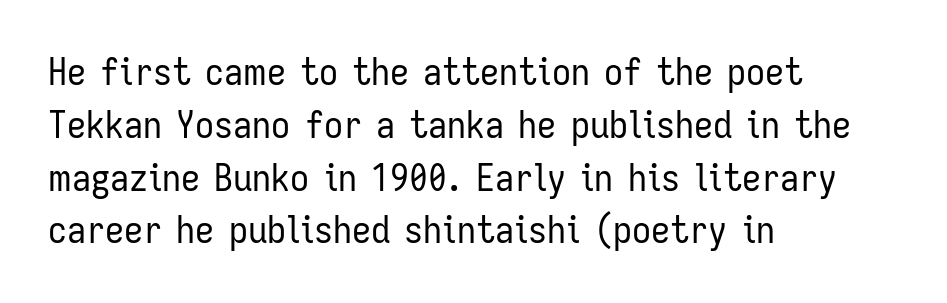
The image shows 38 px regular-weight, condensed sans-serif type, upright; set left-aligned, normal line spacing (1.39x), normal letter spacing, not underlined; low stroke contrast and a medium x-height.
